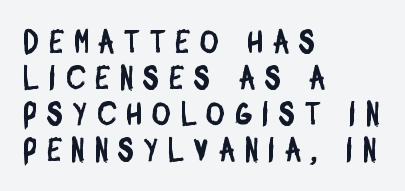
Q: Is the typeface a serif or a sans-serif typeface? A: Sans-serif.
Q: Is the text underlined? A: No.
Q: How is the paragraph aligned? A: Left-aligned.
Q: Is the spacing between letters normal or unusually wide? A: Unusually wide.
Q: Is the spacing between lines tight, normal or loose? A: Tight.
Q: Width (condensed, normal, or wide)? A: Condensed.
Q: Stroke contrast? A: Low.
Q: x-height? A: Large.
Q: Monospaced? A: No.
